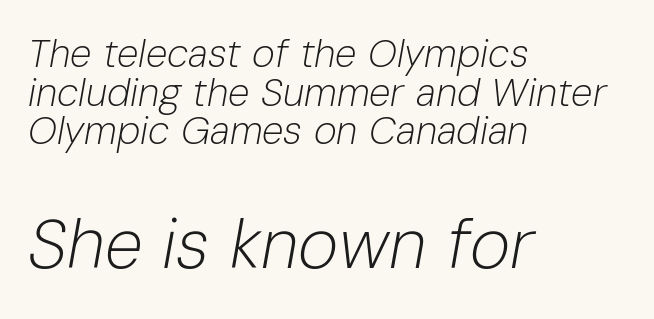
{"italic": "yes", "lean": "right", "slant_degrees": 10, "bold": "no", "weight": "light", "width": "normal", "stroke_contrast": "low", "x_height": "medium", "monospaced": "no", "underline": "no", "align": "left", "line_spacing": "tight", "line_spacing_ratio": 0.99, "letter_spacing": "normal", "letter_spacing_em": 0.0, "larger_block": "second", "size_ratio": 1.77, "glyph_px": 69}
